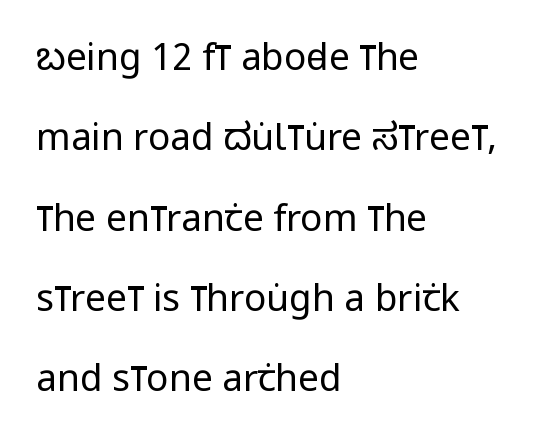
The setting favours the left margin, as ordinary paragraphs usually do. Serif or sans? Sans — the stroke terminals are bare. Successive baselines arrive slowly, with a big drop between each. Each stroke keeps to a modest, everyday thickness or less. Is this a fixed-width face? No — the glyphs have proportional, varying widths.
